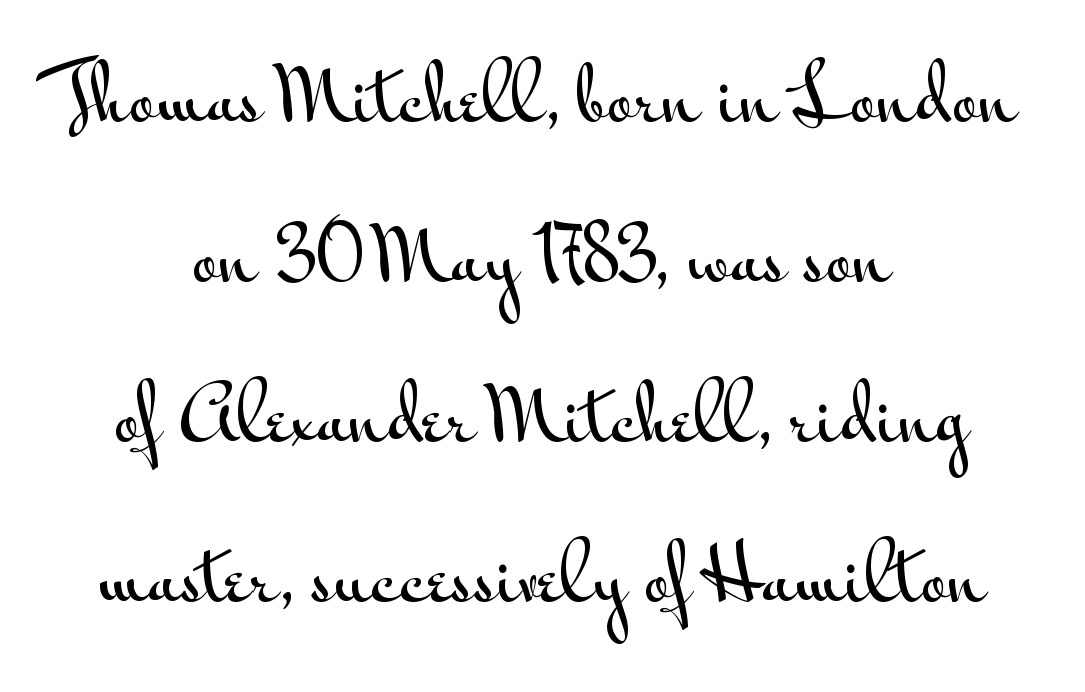
The image shows 73 px wide sans-serif type; set centered, loose line spacing (2.19x), normal letter spacing, not underlined; medium stroke contrast and a small x-height.
